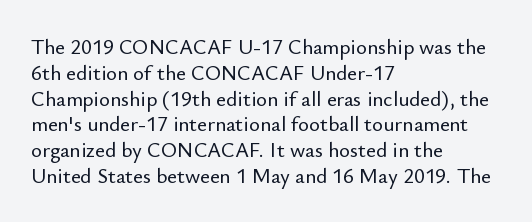
{"italic": "no", "underline": "no", "align": "left", "line_spacing_ratio": 1.23, "letter_spacing": "normal", "letter_spacing_em": 0.0, "glyph_px": 21}
